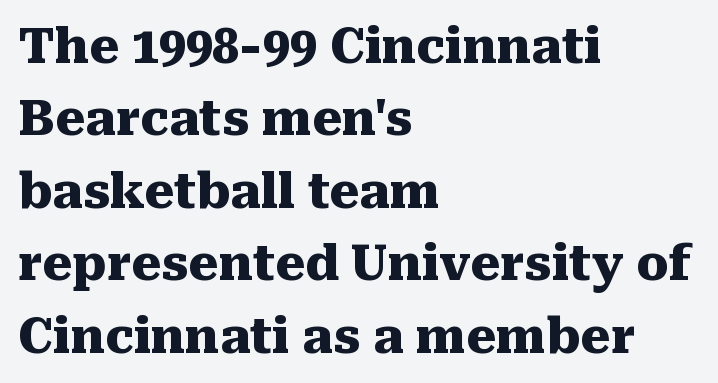
Q: Is the text bold? A: Yes.
Q: Is the text italic (slanted)? A: No, it is upright.
Q: Is the typeface a serif or a sans-serif typeface? A: Serif.
Q: Is the text underlined? A: No.
Q: How is the paragraph aligned? A: Left-aligned.
Q: Is the spacing between letters normal or unusually wide? A: Normal.
Q: Is the spacing between lines tight, normal or loose? A: Normal.
Q: Width (condensed, normal, or wide)? A: Normal.
Q: Stroke contrast? A: Medium.
Q: x-height? A: Medium.
Q: Monospaced? A: No.
